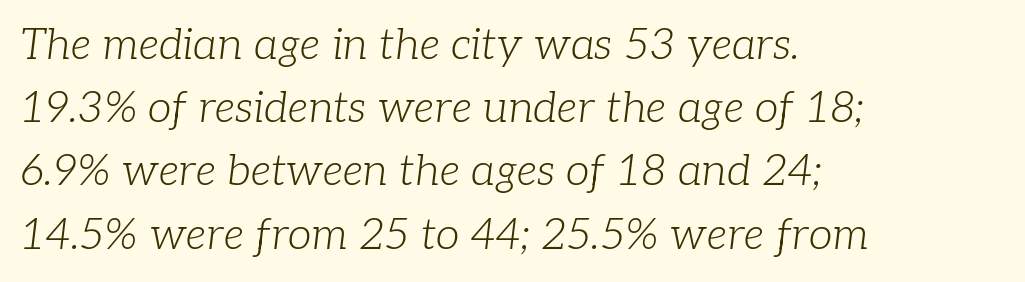
The image shows 43 px light serif type, italic (leaning right); set left-aligned, normal line spacing (1.47x), normal letter spacing, not underlined; low stroke contrast and a medium x-height.
